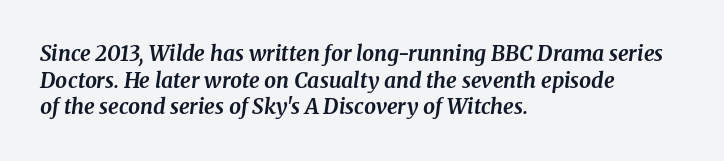
The image shows 21 px bold type, italic (leaning right); set left-aligned, normal line spacing (1.27x), normal letter spacing, not underlined.
